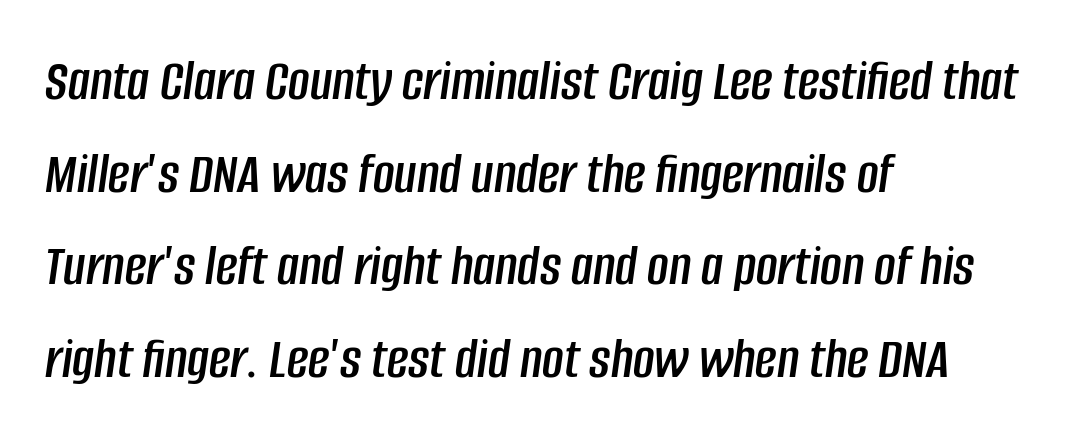
Q: Is the text italic (slanted)? A: Yes, it leans right by about 8 degrees.
Q: Is the text underlined? A: No.
Q: How is the paragraph aligned? A: Left-aligned.
Q: Is the spacing between letters normal or unusually wide? A: Normal.
Q: Is the spacing between lines tight, normal or loose? A: Normal.
Q: Width (condensed, normal, or wide)? A: Condensed.
Q: Stroke contrast? A: Low.
Q: x-height? A: Large.
Q: Monospaced? A: No.
